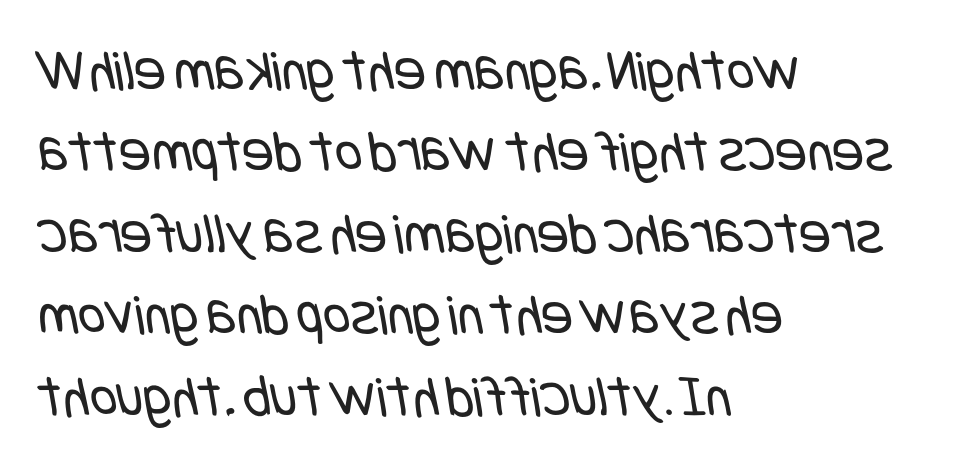
Bold? No — there's no thickening of the strokes. Nobody touched the tracking dial on this one. Stroke terminals: plain, sans-serif. Visually the block forms a straight wall on the left and a jagged coastline on the right. Honestly, the row spacing looks completely unremarkable.
